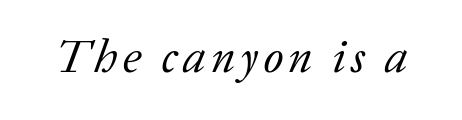
The characters are drawn with everyday or finer stroke widths. Proportional: the letters do not fall into vertical columns. Examine the stroke ends and you'll spot serifs. Just letters on the line, the space beneath them empty.
